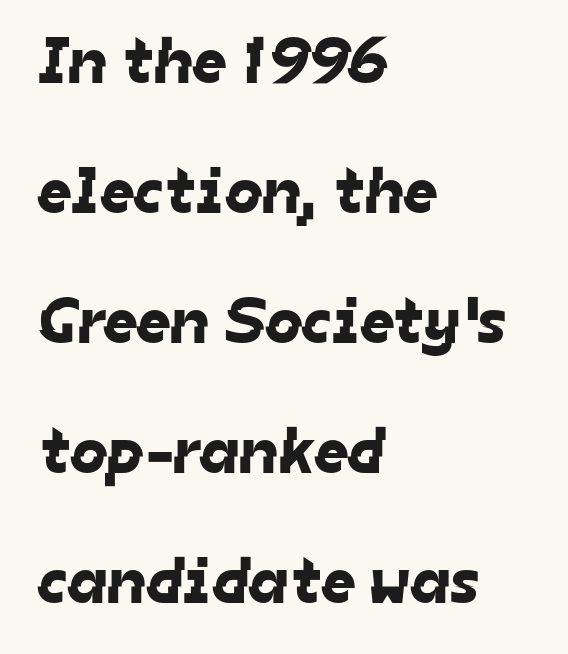
{"serif": "no", "width": "normal", "stroke_contrast": "low", "x_height": "medium", "monospaced": "no", "underline": "no", "align": "left", "line_spacing": "loose", "line_spacing_ratio": 1.97, "letter_spacing": "normal", "letter_spacing_em": 0.0, "glyph_px": 66}
